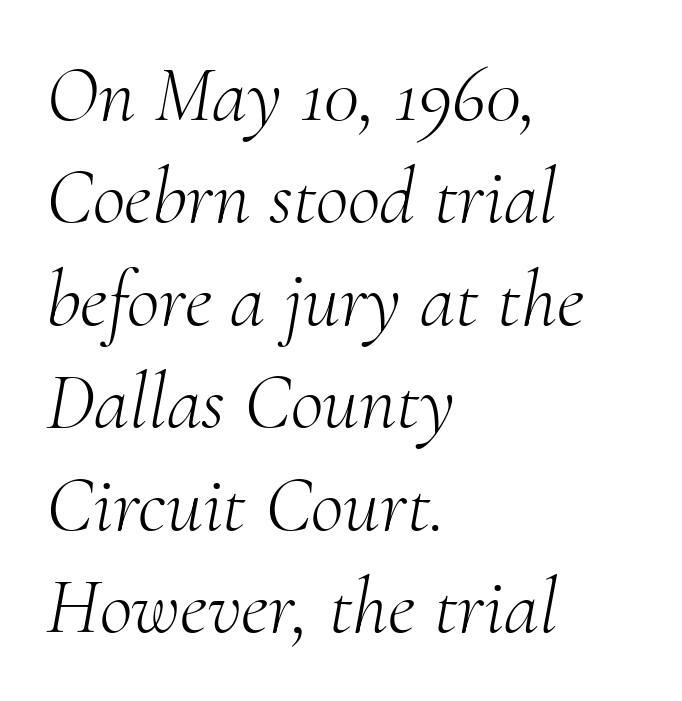
The image shows 80 px light serif type, italic (leaning right); set left-aligned, normal line spacing (1.28x), normal letter spacing, not underlined; medium stroke contrast and a small x-height.
